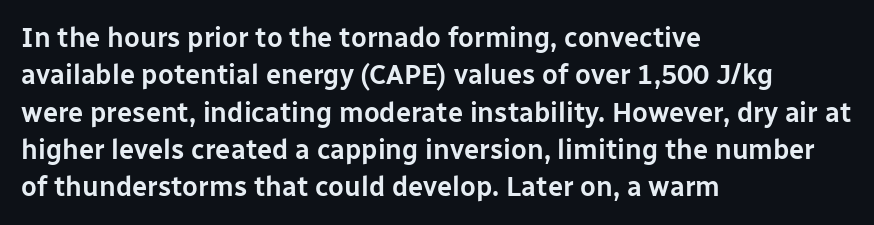
The image shows 27 px text type, upright; set left-aligned, normal line spacing (1.38x), normal letter spacing, not underlined.
